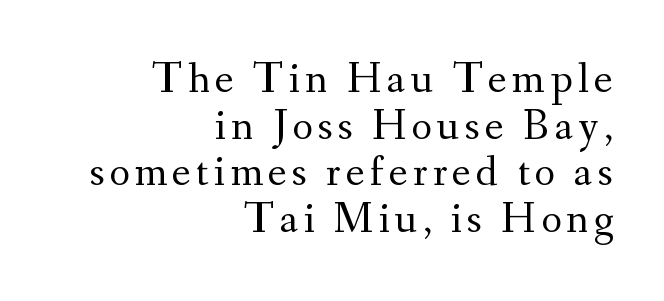
Old-style or modern, the face here clearly has serifs. The strokes are not fattened; the text isn't bold. The glyphs are unaccompanied by any horizontal stroke below them. The axis of the letterforms is exactly vertical. This sample trades vertical openness for compactness between lines. The rendering uses natural spacing where letterforms have individual widths.
